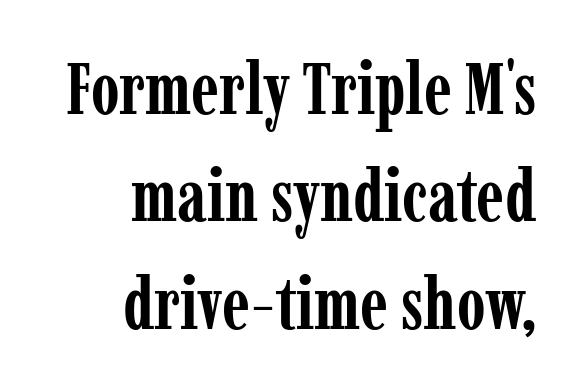
Look at the bottom of the vertical strokes: they flare into serifs here. Observe the ordinary spacing: letters are neighbours, not strangers. The line-height multiplier appears to be the usual default. Horizontally, the lines are justified to the trailing edge only. It's the straight-up-and-down kind of type.
